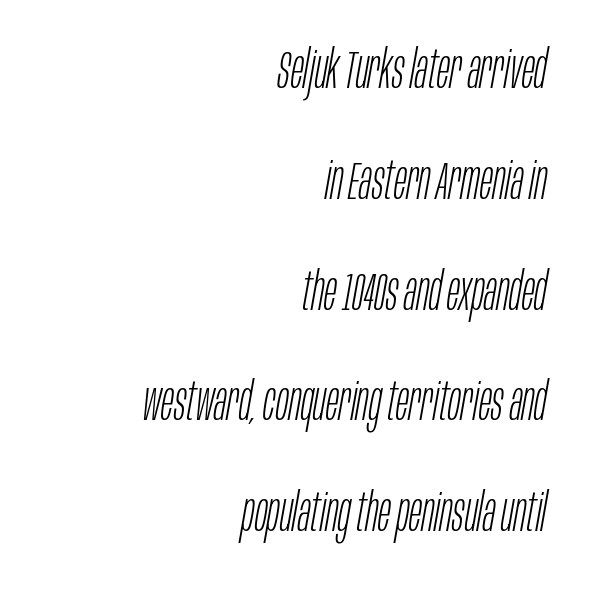
Q: Is the text bold? A: No.
Q: Is the text italic (slanted)? A: Yes, it leans right by about 10 degrees.
Q: Is the text underlined? A: No.
Q: How is the paragraph aligned? A: Right-aligned.
Q: Is the spacing between letters normal or unusually wide? A: Normal.
Q: Is the spacing between lines tight, normal or loose? A: Loose.
Q: Width (condensed, normal, or wide)? A: Condensed.
Q: Stroke contrast? A: Low.
Q: x-height? A: Large.
Q: Monospaced? A: No.
